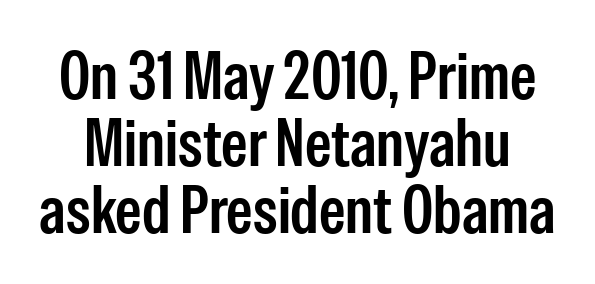
Here the designer chose a conventional face with non-uniform glyph widths. Typesetter's note: demi weight, one step under bold. The horizontal fit of the characters is conventional and even. This sample trades vertical openness for compactness between lines. Check under the words: just untouched page. A roman cut, with each character standing at attention.
